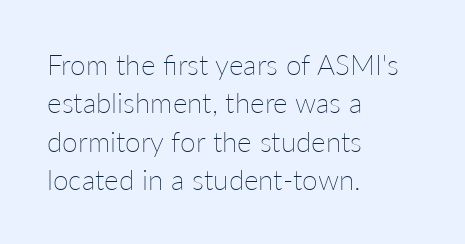
Q: Is the text bold? A: No.
Q: Is the text italic (slanted)? A: No, it is upright.
Q: Is the text underlined? A: No.
Q: How is the paragraph aligned? A: Left-aligned.
Q: Is the spacing between letters normal or unusually wide? A: Normal.
Q: Is the spacing between lines tight, normal or loose? A: Normal.
Q: Width (condensed, normal, or wide)? A: Normal.
Q: Stroke contrast? A: Low.
Q: x-height? A: Medium.
Q: Monospaced? A: No.
